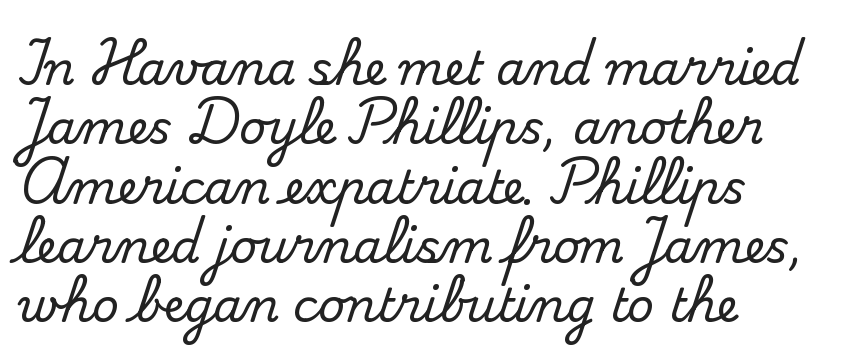
The text block is weighted toward the left margin, trailing off unevenly rightward. Underlining? Definitely not there. The letters advance in unequal steps, a hallmark of proportional type.
